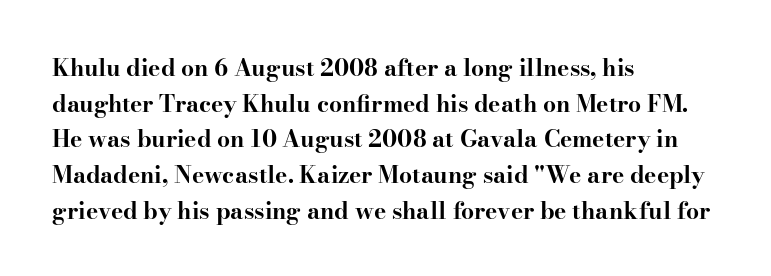
Is the block centered? No — it sits flush against the left margin. A full-strength bold gives these letters their thick strokes. The zone under the glyphs is completely vacant. This sample uses an upright cut, with every glyph sitting square on the baseline. The passage shown has conventional tracking throughout. The line-height multiplier appears to be the usual default.
